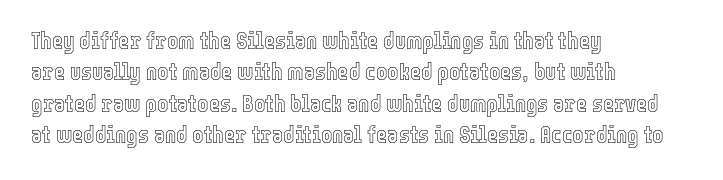
{"italic": "no", "underline": "no", "align": "left", "line_spacing": "normal", "line_spacing_ratio": 1.31, "letter_spacing": "normal", "letter_spacing_em": 0.0, "glyph_px": 24}
